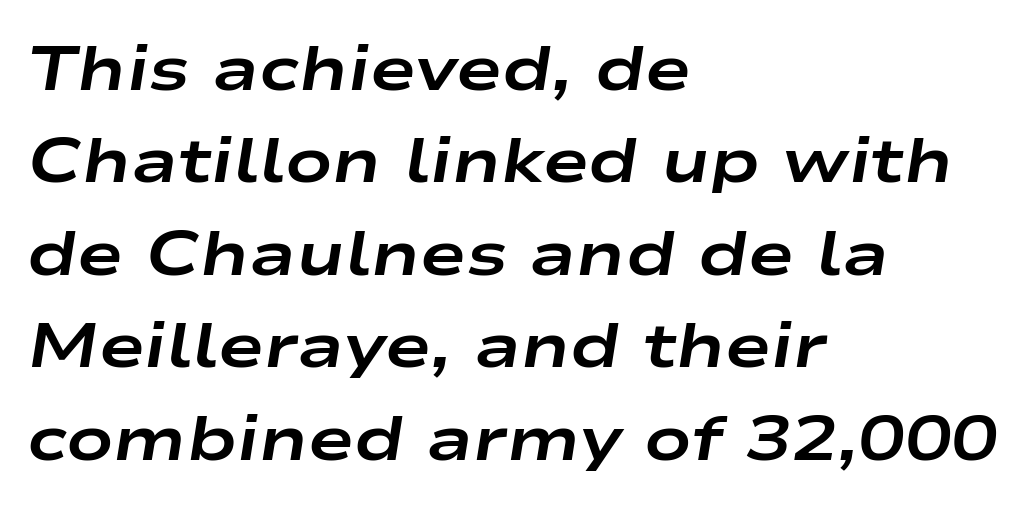
The image shows 62 px bold, wide type, italic (leaning right); set left-aligned, normal line spacing (1.49x), normal letter spacing, not underlined; low stroke contrast and a medium x-height.
